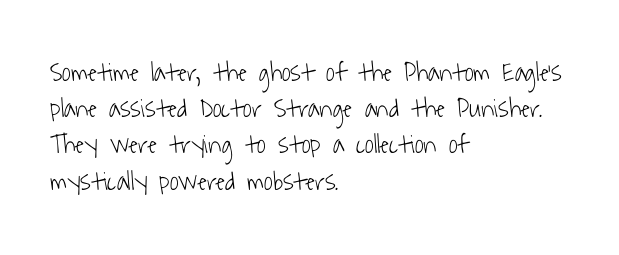
The image shows 27 px text type; set left-aligned, normal line spacing (1.34x), normal letter spacing, not underlined.
